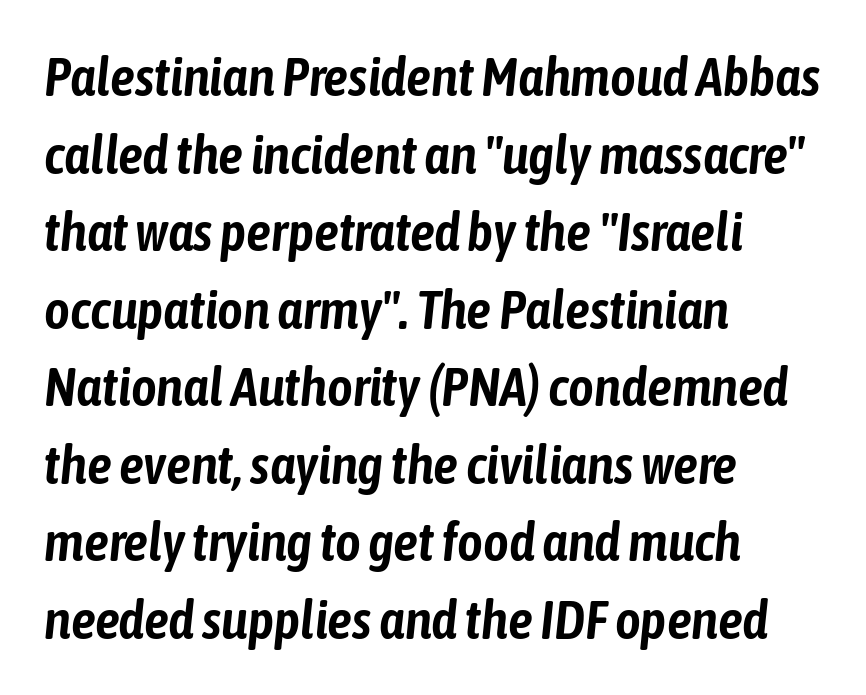
Q: Is the text italic (slanted)? A: Yes, it leans right by about 6 degrees.
Q: Is the text underlined? A: No.
Q: How is the paragraph aligned? A: Left-aligned.
Q: Is the spacing between letters normal or unusually wide? A: Normal.
Q: Is the spacing between lines tight, normal or loose? A: Normal.
Q: Width (condensed, normal, or wide)? A: Condensed.
Q: Stroke contrast? A: Low.
Q: x-height? A: Medium.
Q: Monospaced? A: No.
